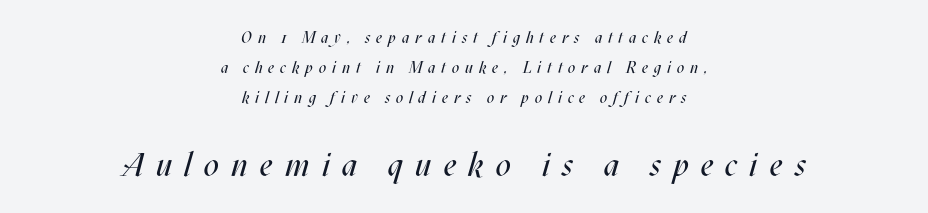
Think standard paragraph weight, or any step lighter than that. Inter-character spacing is expanded well beyond the font's built-in metrics. Has an underline been added? It has not. Larger block? The one below; the one above is distinctly smaller.
